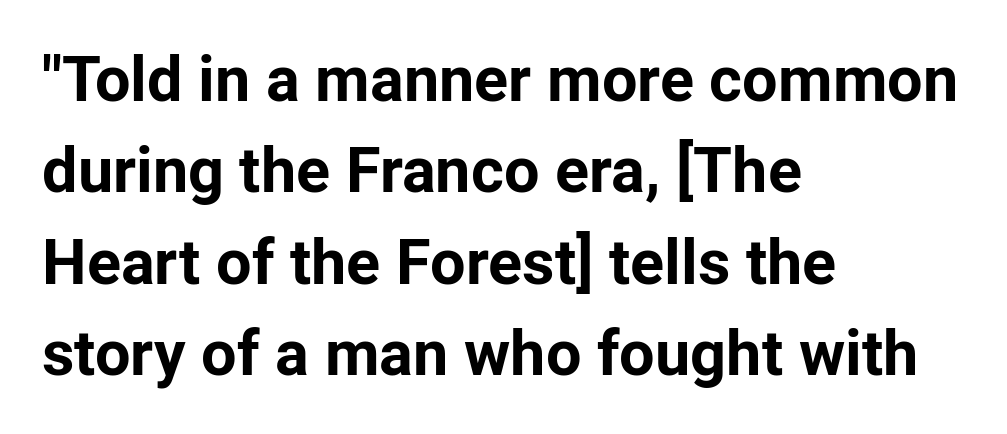
Q: Is the text bold? A: Yes.
Q: Is the text italic (slanted)? A: No, it is upright.
Q: Is the typeface a serif or a sans-serif typeface? A: Sans-serif.
Q: Is the text underlined? A: No.
Q: How is the paragraph aligned? A: Left-aligned.
Q: Is the spacing between letters normal or unusually wide? A: Normal.
Q: Is the spacing between lines tight, normal or loose? A: Normal.
Q: Width (condensed, normal, or wide)? A: Normal.
Q: Stroke contrast? A: Low.
Q: x-height? A: Medium.
Q: Monospaced? A: No.
